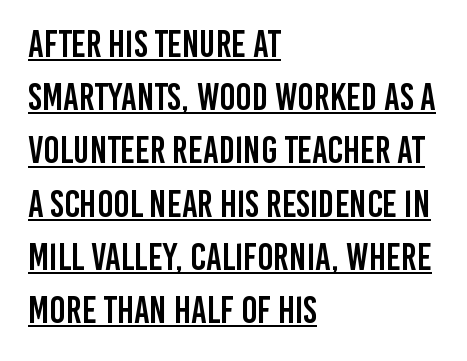
Q: Is the text italic (slanted)? A: No, it is upright.
Q: Is the typeface a serif or a sans-serif typeface? A: Sans-serif.
Q: Is the text underlined? A: Yes.
Q: How is the paragraph aligned? A: Left-aligned.
Q: Is the spacing between letters normal or unusually wide? A: Normal.
Q: Is the spacing between lines tight, normal or loose? A: Normal.
Q: Width (condensed, normal, or wide)? A: Condensed.
Q: Stroke contrast? A: Low.
Q: x-height? A: Large.
Q: Monospaced? A: No.
